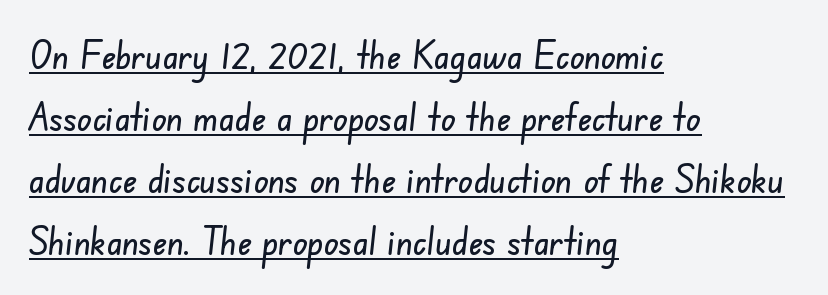
The image shows 39 px condensed sans-serif type; set left-aligned, normal line spacing (1.59x), normal letter spacing, underlined; low stroke contrast and a small x-height.
